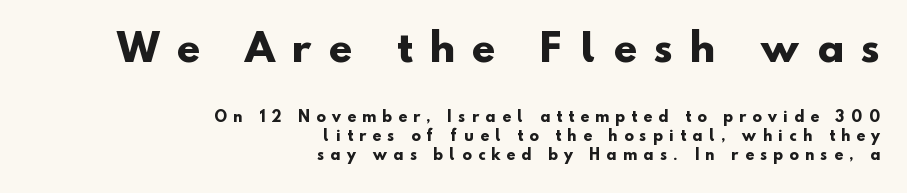
Q: Is the text bold? A: Yes.
Q: Is the typeface a serif or a sans-serif typeface? A: Sans-serif.
Q: Is the text underlined? A: No.
Q: How is the paragraph aligned? A: Right-aligned.
Q: Is the spacing between letters normal or unusually wide? A: Unusually wide.
Q: Is the spacing between lines tight, normal or loose? A: Normal.
Q: Which block of text is set in a larger size, the first (top) or the second (bottom)? A: The first (top) one.
Q: Width (condensed, normal, or wide)? A: Normal.
Q: Stroke contrast? A: Low.
Q: x-height? A: Small.
Q: Monospaced? A: No.
